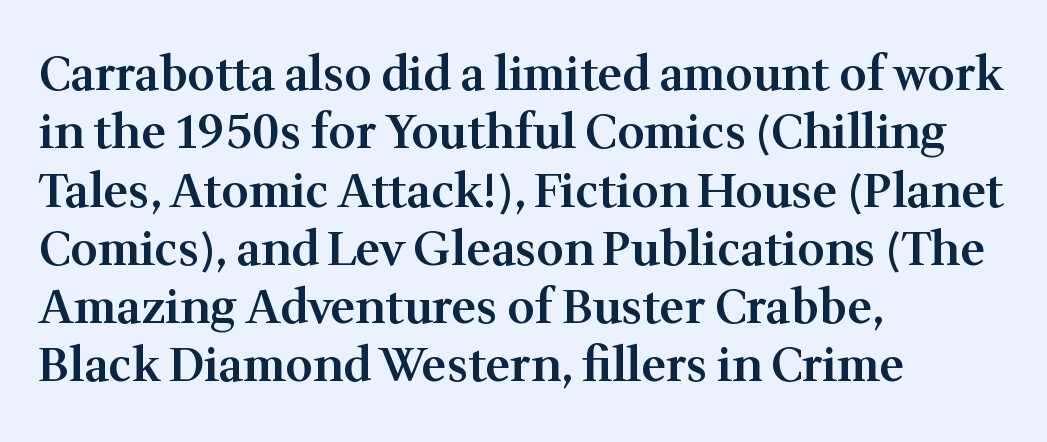
The image shows 47 px semibold serif type, upright; set left-aligned, line spacing 1.24x, normal letter spacing, not underlined; medium stroke contrast and a medium x-height.
